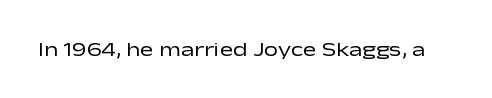
The image shows 20 px text type, upright; set normal letter spacing, not underlined.
